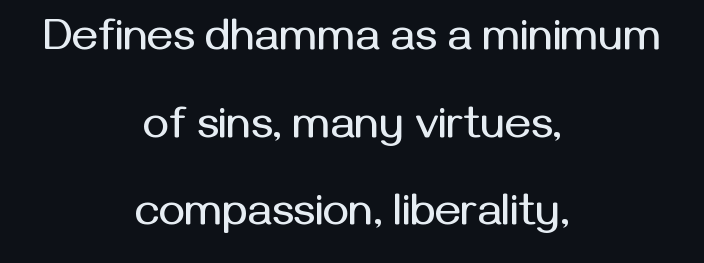
The image shows 44 px sans-serif type, upright; set centered, loose line spacing (1.99x), normal letter spacing, not underlined; medium stroke contrast and a medium x-height.
